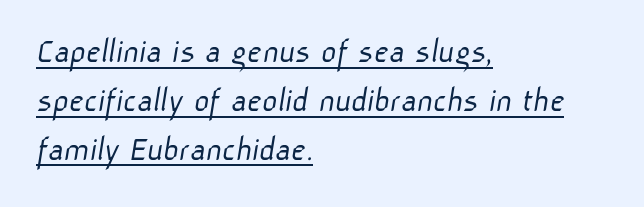
{"serif": "no", "bold": "no", "weight": "light", "width": "normal", "stroke_contrast": "low", "x_height": "medium", "monospaced": "no", "underline": "yes", "align": "left", "line_spacing": "normal", "line_spacing_ratio": 1.32, "letter_spacing": "normal", "letter_spacing_em": 0.0, "glyph_px": 37}
